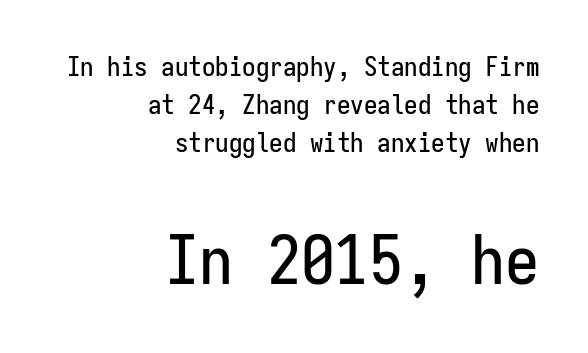
In this sample the second text group is rendered at the bigger scale. The text block is weighted toward the right margin, trailing off unevenly leftward. Rendered with straight, roman letterforms. Spacing verdict: monospaced, one width for all characters. The tracking reads as untouched default to a designer's eye. The passage shown is not underscored anywhere.
